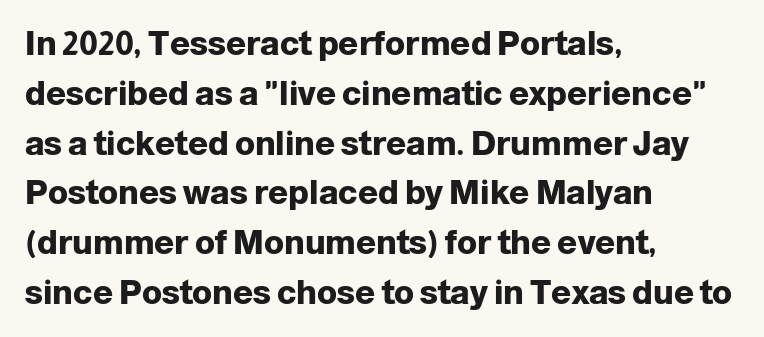
The image shows 33 px heavy sans-serif type, upright; set left-aligned, normal line spacing (1.51x), normal letter spacing, not underlined; low stroke contrast and a medium x-height.
